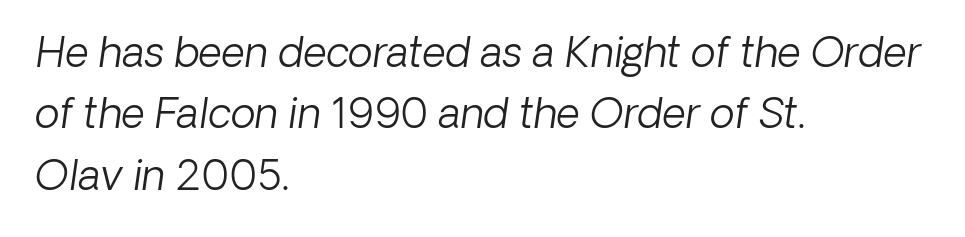
Each letter keeps its own natural width here, so spacing adapts to shape. There is no visible air inserted between adjacent glyphs. This is not heavy type; no bold has been used. This rendering features lettering with no underline.
